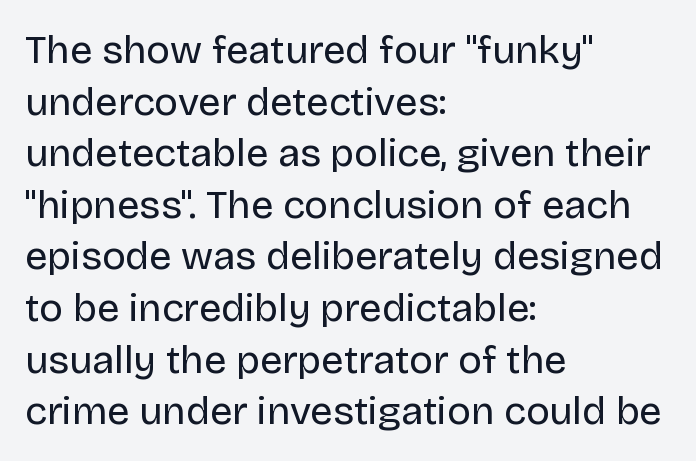
If you measured baseline to baseline, you'd find a middling distance. Descenders hang freely into open space. Alignment: flush left. The glyphs in this specimen are sans serif.
